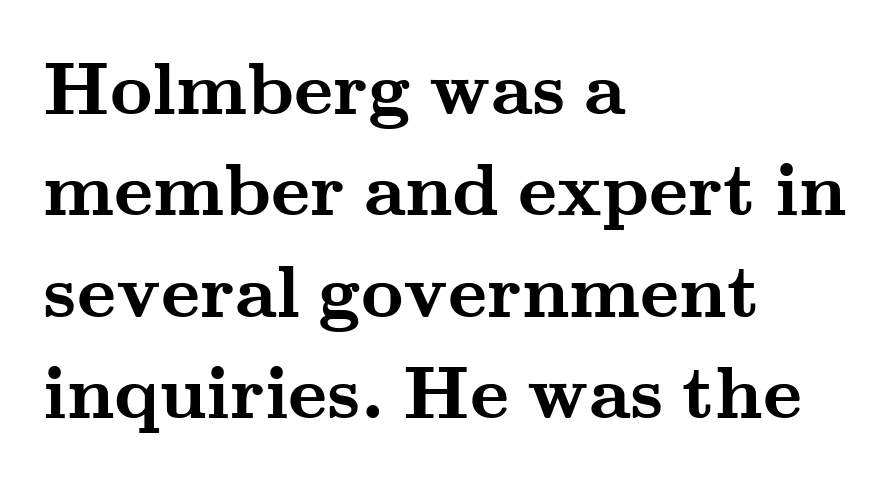
Q: Is the text bold? A: Yes.
Q: Is the text italic (slanted)? A: No, it is upright.
Q: Is the typeface a serif or a sans-serif typeface? A: Serif.
Q: Is the text underlined? A: No.
Q: How is the paragraph aligned? A: Left-aligned.
Q: Is the spacing between letters normal or unusually wide? A: Normal.
Q: Is the spacing between lines tight, normal or loose? A: Normal.
Q: Width (condensed, normal, or wide)? A: Wide.
Q: Stroke contrast? A: Medium.
Q: x-height? A: Small.
Q: Monospaced? A: No.
